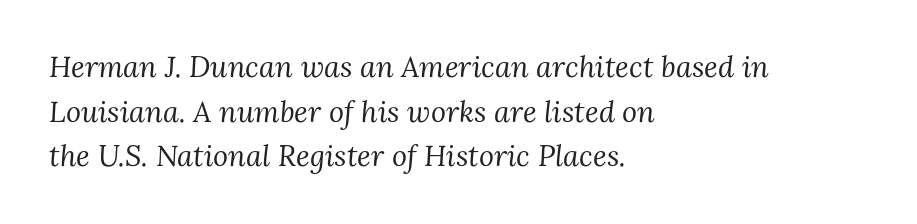
Q: Is the text bold? A: No.
Q: Is the text italic (slanted)? A: Yes, it leans right by about 3 degrees.
Q: Is the typeface a serif or a sans-serif typeface? A: Serif.
Q: Is the text underlined? A: No.
Q: How is the paragraph aligned? A: Left-aligned.
Q: Is the spacing between letters normal or unusually wide? A: Normal.
Q: Is the spacing between lines tight, normal or loose? A: Normal.
Q: Width (condensed, normal, or wide)? A: Normal.
Q: Stroke contrast? A: Medium.
Q: x-height? A: Medium.
Q: Monospaced? A: No.
